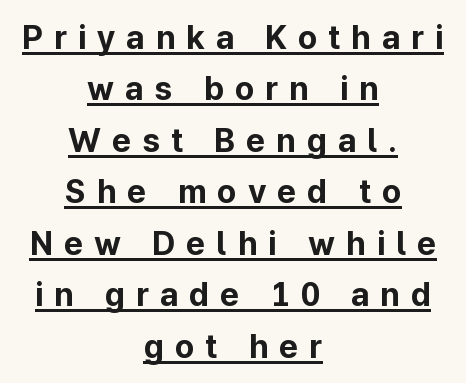
Q: Is the text bold? A: Yes.
Q: Is the text italic (slanted)? A: No, it is upright.
Q: Is the typeface a serif or a sans-serif typeface? A: Sans-serif.
Q: Is the text underlined? A: Yes.
Q: How is the paragraph aligned? A: Centered.
Q: Is the spacing between letters normal or unusually wide? A: Unusually wide.
Q: Is the spacing between lines tight, normal or loose? A: Normal.
Q: Width (condensed, normal, or wide)? A: Normal.
Q: Stroke contrast? A: Low.
Q: x-height? A: Medium.
Q: Monospaced? A: No.
